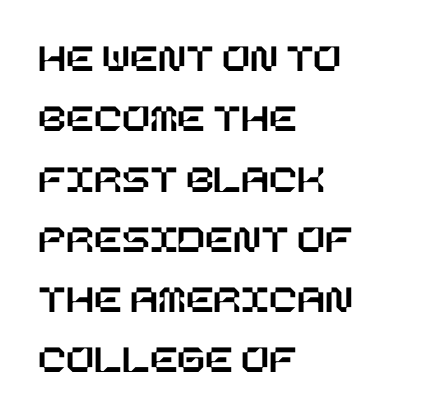
{"italic": "no", "width": "normal", "stroke_contrast": "low", "x_height": "large", "underline": "no", "align": "left", "line_spacing": "normal", "line_spacing_ratio": 1.47, "letter_spacing": "normal", "letter_spacing_em": 0.0, "glyph_px": 41}
